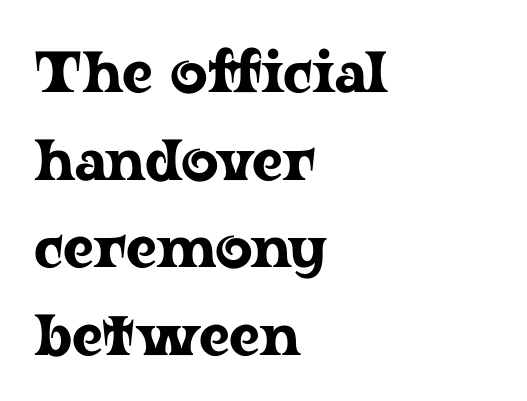
The text block is weighted toward the left margin, trailing off unevenly rightward. Whoever set this chose a conventional vertical rhythm. Here the glyphs are tracked normally, forming tight word shapes. Letters rest on an invisible, unmarked baseline.
